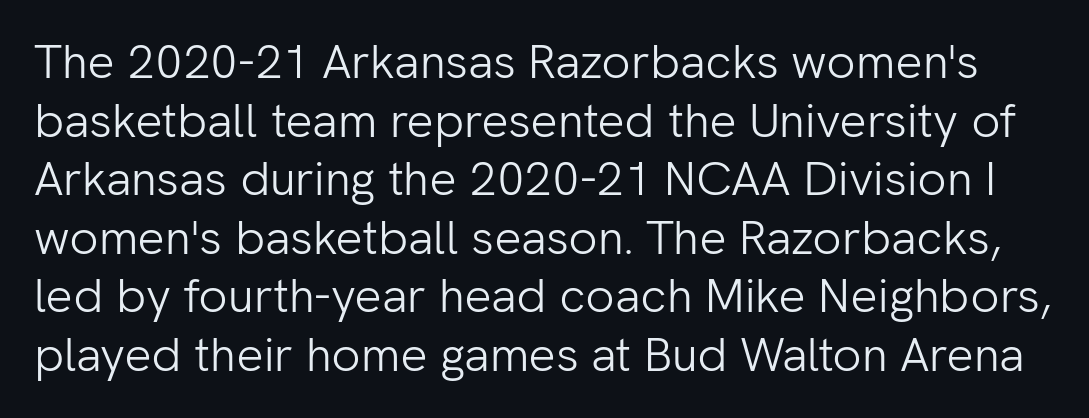
The image shows 48 px light sans-serif type, upright; set line spacing 1.22x, normal letter spacing, not underlined; low stroke contrast and a medium x-height.
